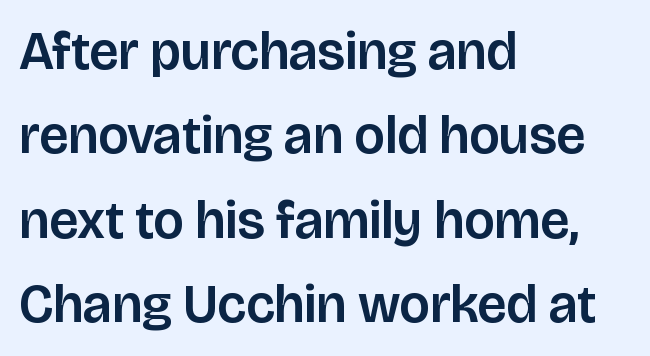
The image shows 53 px sans-serif type, upright; set left-aligned, normal line spacing (1.59x), normal letter spacing, not underlined; low stroke contrast and a large x-height.
